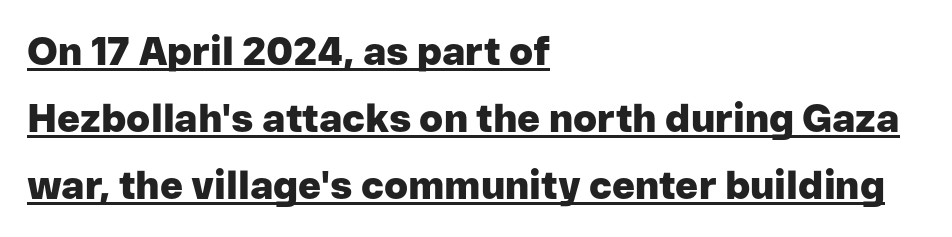
{"serif": "no", "italic": "no", "bold": "yes", "weight": "heavy", "width": "normal", "stroke_contrast": "low", "x_height": "medium", "monospaced": "no", "underline": "yes", "align": "left", "line_spacing_ratio": 1.72, "letter_spacing": "normal", "letter_spacing_em": 0.0, "glyph_px": 39}
